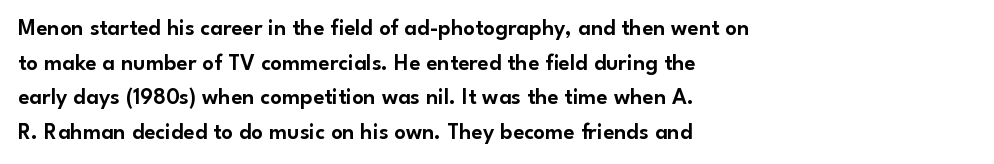
Students, observe: this is what conventionally led text looks like. Has an underline been added? It has not. Words appear dense and cohesive because spacing is normal. If you drew a ruler down the left edge, every line would touch it.
